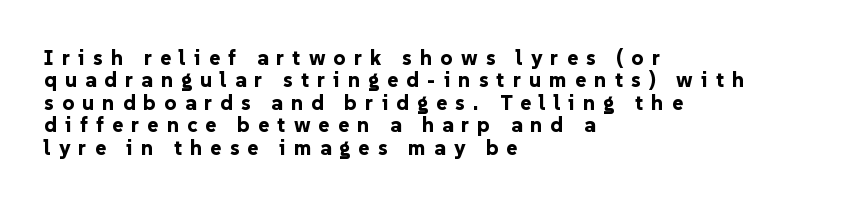
A classic flush-left, rag-right setting is used for this passage. Strokes here are thick enough to call this a true bold. Posture: upright roman. Someone cranked the tracking dial way up on this one. Notice how descenders almost collide with the ascenders below — that's tight leading. The space directly below the letters is spotless.
